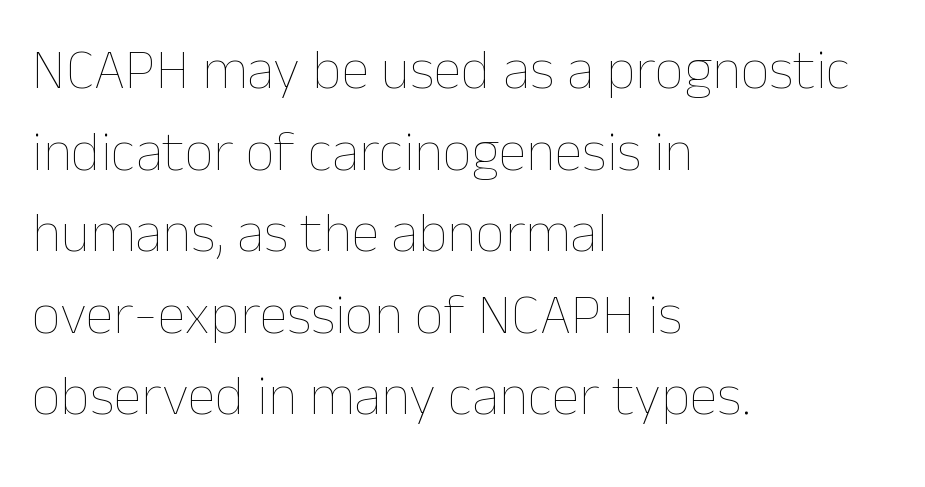
Look at the tracking — it's just the regular setting, nothing added. All the whitespace from short lines collects on the right. Rendered with straight, roman letterforms. Heaviness? Minimal to ordinary, like unemphasized prose.
